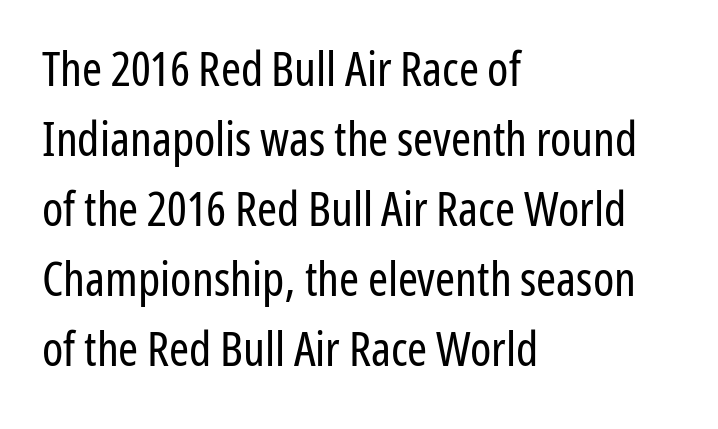
Q: Is the text bold? A: No.
Q: Is the text italic (slanted)? A: No, it is upright.
Q: Is the typeface a serif or a sans-serif typeface? A: Sans-serif.
Q: Is the text underlined? A: No.
Q: How is the paragraph aligned? A: Left-aligned.
Q: Is the spacing between letters normal or unusually wide? A: Normal.
Q: Is the spacing between lines tight, normal or loose? A: Normal.
Q: Width (condensed, normal, or wide)? A: Condensed.
Q: Stroke contrast? A: Low.
Q: x-height? A: Medium.
Q: Monospaced? A: No.
